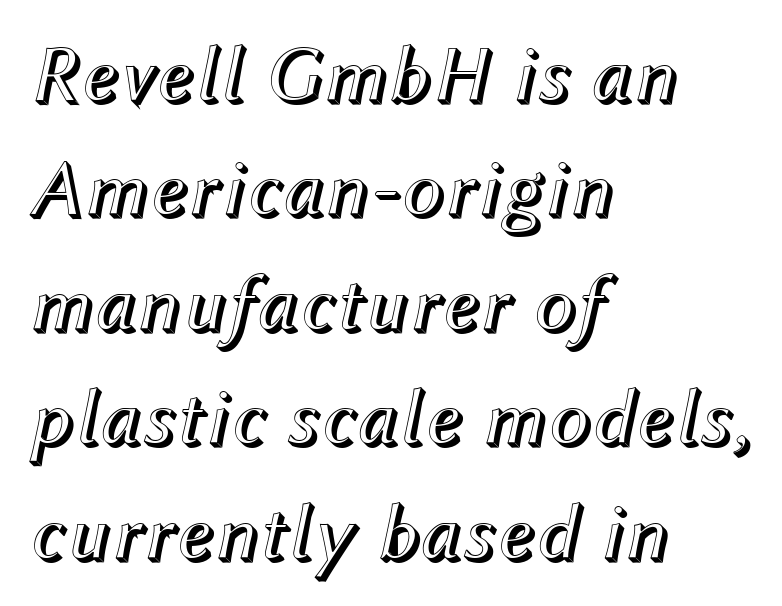
Q: Is the text italic (slanted)? A: Yes, it leans right by about 12 degrees.
Q: Is the text underlined? A: No.
Q: How is the paragraph aligned? A: Left-aligned.
Q: Is the spacing between letters normal or unusually wide? A: Normal.
Q: Is the spacing between lines tight, normal or loose? A: Normal.
Q: Width (condensed, normal, or wide)? A: Normal.
Q: x-height? A: Medium.
Q: Monospaced? A: No.
